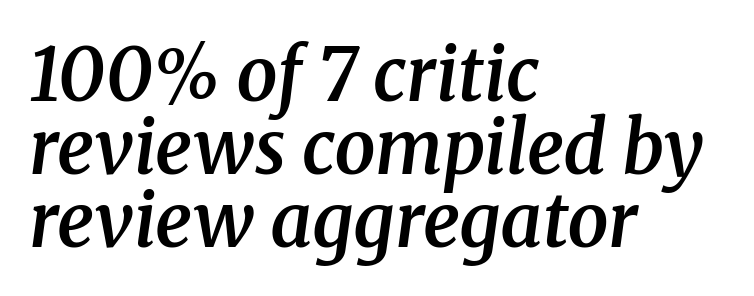
The image shows 73 px semibold serif type, italic (leaning right); set left-aligned, tight line spacing (1.0x), normal letter spacing, not underlined; medium stroke contrast and a medium x-height.
